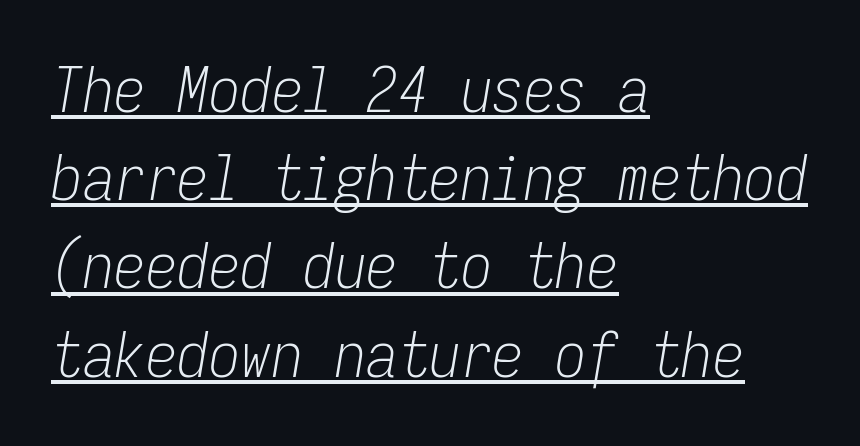
Each stroke keeps to a modest, everyday thickness or less. The setting favours the left margin, as ordinary paragraphs usually do. The leading is moderate, giving the passage an even texture. Caption: standard tracking, unaltered. Quick note: italic.
